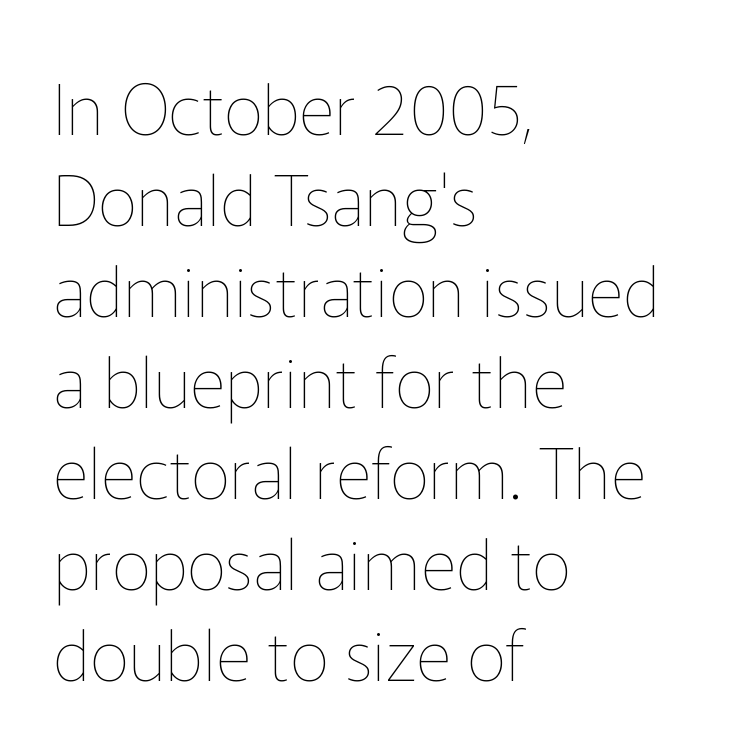
Is this a fixed-width face? No — the glyphs have proportional, varying widths. Decoration check: the copy has no underline. The letters look calm and open, with moderate or lighter stems. The rag falls on the right side of this text block. The line texture is even and compact thanks to regular tracking. Rendered with straight, roman letterforms.
